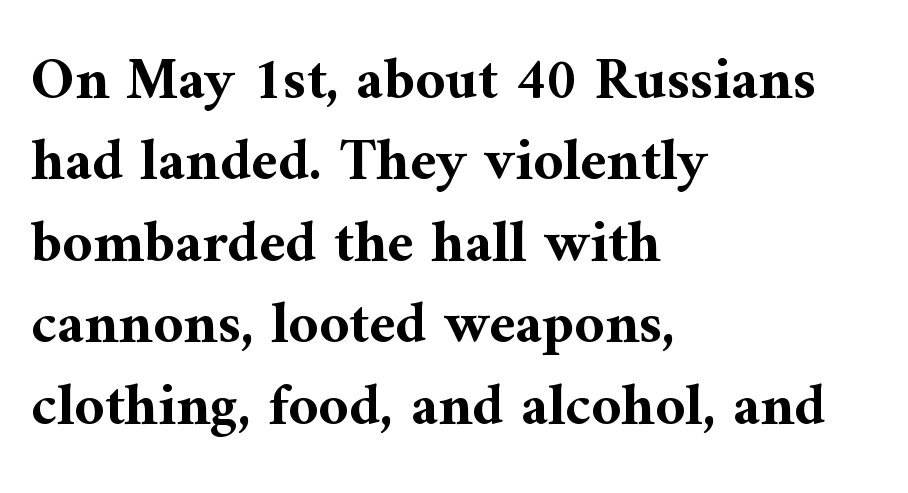
Looks like regular typesetting: each glyph gets only the width it needs. Horizontal bands of white between lines are of average thickness. Weight: bold. The lettering holds an erect, upright posture throughout. Words float on clear page, feet unadorned.
